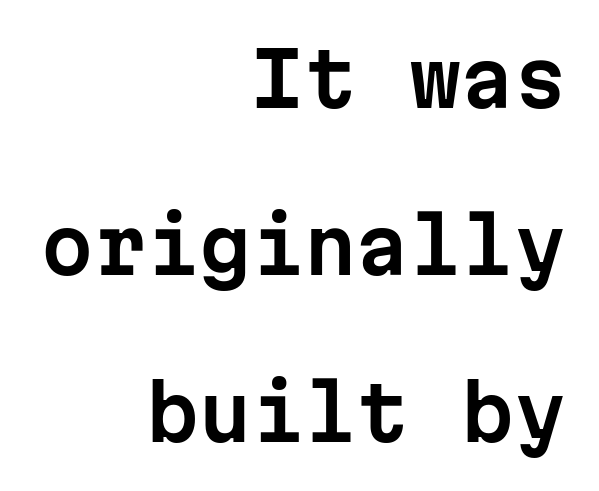
The paragraph shown leans on its right margin. Airy leading. Look at the bottom of the vertical strokes: they stop flat, with no serifs. A typesetter would call this monospace, since all characters share one set width. Here the glyphs are tracked normally, forming tight word shapes.
